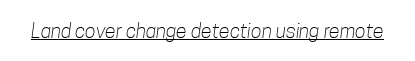
Q: Is the text bold? A: No.
Q: Is the text underlined? A: Yes.
Q: Is the spacing between letters normal or unusually wide? A: Normal.
